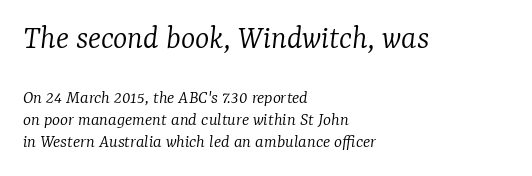
Q: Is the text bold? A: No.
Q: Is the text italic (slanted)? A: Yes, it leans right by about 7 degrees.
Q: Is the typeface a serif or a sans-serif typeface? A: Serif.
Q: Is the text underlined? A: No.
Q: How is the paragraph aligned? A: Left-aligned.
Q: Is the spacing between letters normal or unusually wide? A: Normal.
Q: Is the spacing between lines tight, normal or loose? A: Tight.
Q: Which block of text is set in a larger size, the first (top) or the second (bottom)? A: The first (top) one.
Q: Width (condensed, normal, or wide)? A: Normal.
Q: Stroke contrast? A: Low.
Q: x-height? A: Medium.
Q: Monospaced? A: No.
